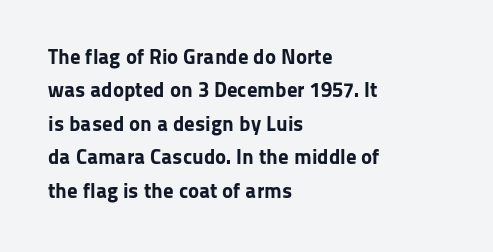
Q: Is the text bold? A: Yes.
Q: Is the text italic (slanted)? A: No, it is upright.
Q: Is the text underlined? A: No.
Q: How is the paragraph aligned? A: Left-aligned.
Q: Is the spacing between letters normal or unusually wide? A: Normal.
Q: Is the spacing between lines tight, normal or loose? A: Normal.
